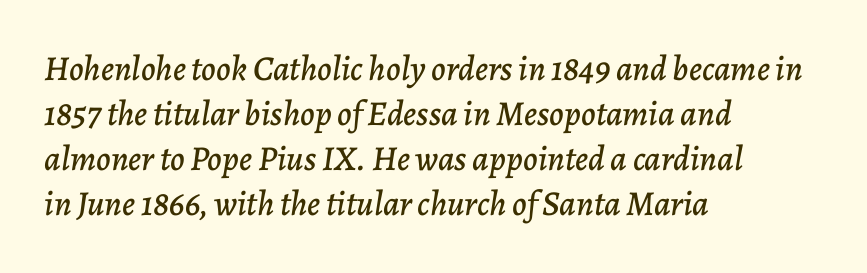
{"italic": "yes", "lean": "right", "slant_degrees": 7, "width": "normal", "stroke_contrast": "low", "x_height": "medium", "monospaced": "no", "underline": "no", "align": "left", "line_spacing": "normal", "line_spacing_ratio": 1.29, "letter_spacing": "normal", "letter_spacing_em": 0.0, "glyph_px": 35}
